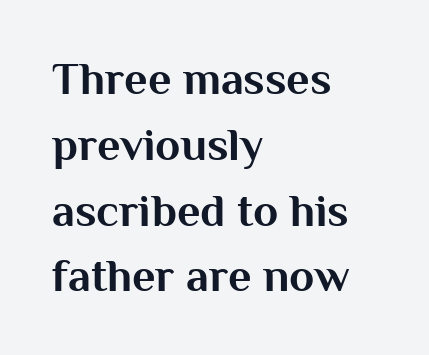
Q: Is the text bold? A: Yes.
Q: Is the text italic (slanted)? A: No, it is upright.
Q: Is the typeface a serif or a sans-serif typeface? A: Sans-serif.
Q: Is the text underlined? A: No.
Q: How is the paragraph aligned? A: Left-aligned.
Q: Is the spacing between letters normal or unusually wide? A: Normal.
Q: Is the spacing between lines tight, normal or loose? A: Normal.
Q: Width (condensed, normal, or wide)? A: Normal.
Q: Stroke contrast? A: Medium.
Q: x-height? A: Medium.
Q: Monospaced? A: No.
